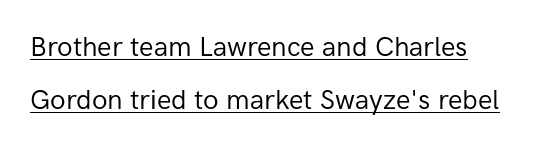
{"italic": "no", "bold": "no", "underline": "yes", "line_spacing": "loose", "line_spacing_ratio": 1.98, "letter_spacing": "normal", "letter_spacing_em": 0.0, "glyph_px": 27}
